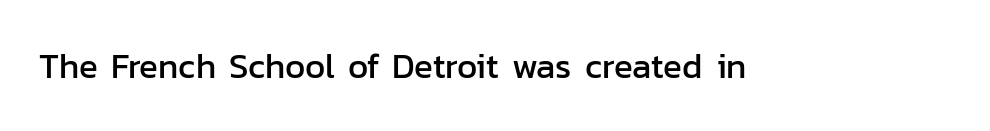
{"serif": "no", "italic": "no", "width": "normal", "stroke_contrast": "low", "x_height": "medium", "monospaced": "no", "underline": "no", "letter_spacing": "normal", "letter_spacing_em": 0.0, "glyph_px": 35}
